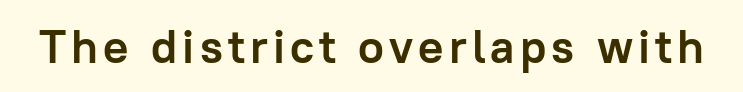
The image shows 47 px semibold sans-serif type, upright; set not underlined; low stroke contrast and a medium x-height.
